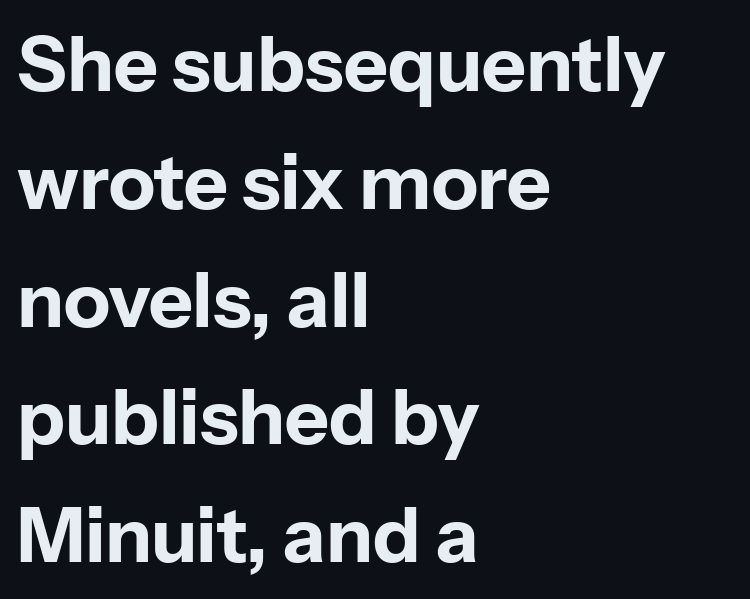
{"serif": "no", "italic": "no", "bold": "yes", "weight": "bold", "width": "normal", "stroke_contrast": "low", "x_height": "medium", "monospaced": "no", "underline": "no", "align": "left", "line_spacing": "normal", "line_spacing_ratio": 1.55, "letter_spacing": "normal", "letter_spacing_em": 0.0, "glyph_px": 76}
